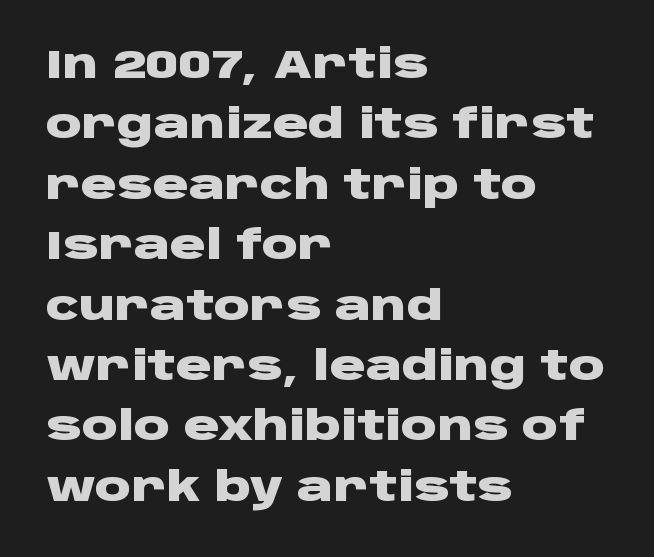
Just letters on the line, the space beneath them empty. The letters stand upright; this is a roman face. Students, note that the glyphs here touch the page at normal intervals. Notice how the passage keeps a crisp vertical edge on the left only. The vertical gap from one line to the next is medium.
